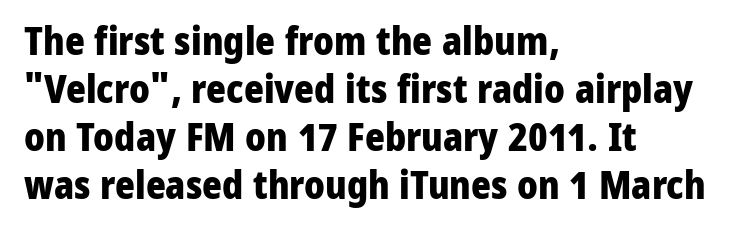
The image shows 38 px heavy sans-serif type, upright; set left-aligned, normal line spacing (1.26x), normal letter spacing, not underlined; low stroke contrast and a medium x-height.
